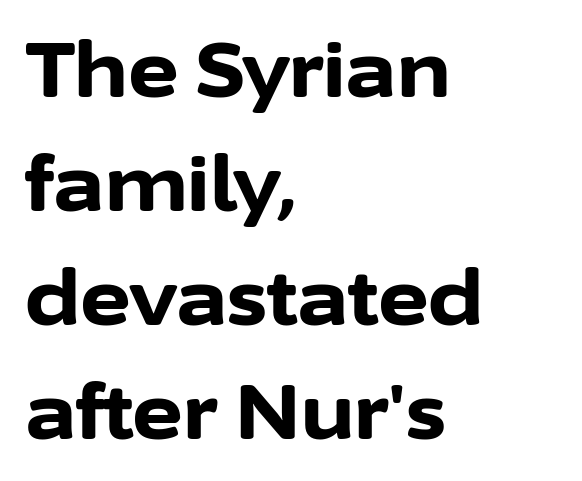
Q: Is the text bold? A: Yes.
Q: Is the text italic (slanted)? A: No, it is upright.
Q: Is the typeface a serif or a sans-serif typeface? A: Sans-serif.
Q: Is the text underlined? A: No.
Q: How is the paragraph aligned? A: Left-aligned.
Q: Is the spacing between letters normal or unusually wide? A: Normal.
Q: Is the spacing between lines tight, normal or loose? A: Normal.
Q: Width (condensed, normal, or wide)? A: Normal.
Q: Stroke contrast? A: Low.
Q: x-height? A: Medium.
Q: Monospaced? A: No.
